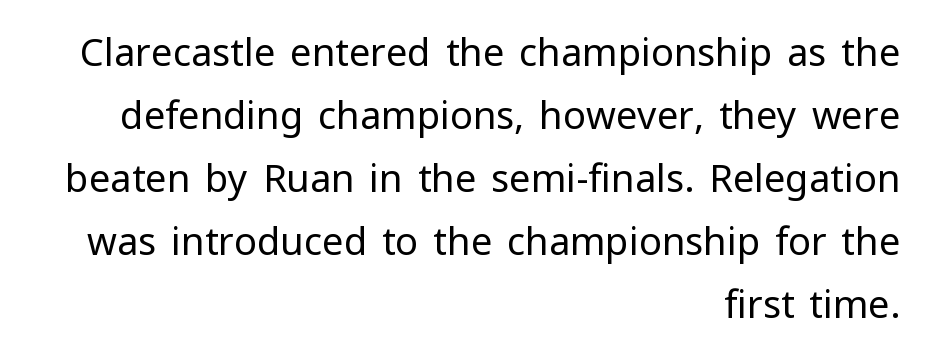
Q: Is the text bold? A: No.
Q: Is the text italic (slanted)? A: No, it is upright.
Q: Is the typeface a serif or a sans-serif typeface? A: Sans-serif.
Q: Is the text underlined? A: No.
Q: How is the paragraph aligned? A: Right-aligned.
Q: Is the spacing between letters normal or unusually wide? A: Normal.
Q: Is the spacing between lines tight, normal or loose? A: Normal.
Q: Width (condensed, normal, or wide)? A: Normal.
Q: Stroke contrast? A: Low.
Q: x-height? A: Medium.
Q: Monospaced? A: No.
